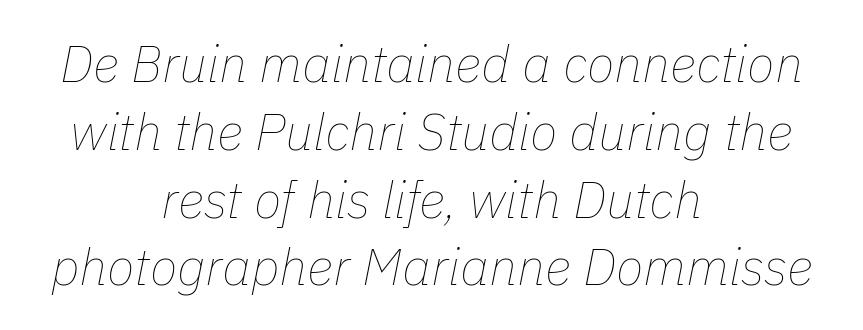
{"italic": "yes", "lean": "right", "slant_degrees": 11, "bold": "no", "weight": "thin", "width": "normal", "stroke_contrast": "low", "x_height": "medium", "monospaced": "no", "underline": "no", "align": "center", "line_spacing": "normal", "line_spacing_ratio": 1.33, "letter_spacing": "normal", "letter_spacing_em": 0.0, "glyph_px": 51}
